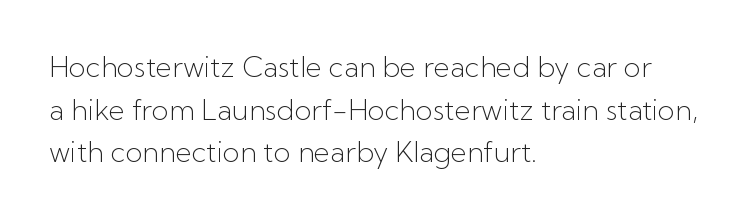
This sample is left-justified, so line endings fall wherever the words run out. The letters sit at their default tracking, neither squeezed nor spread. Do the characters align in a grid? No, the font is proportional. The line-height multiplier appears to be the usual default. Is the stroke heavy? The answer is a plain regular-or-lighter.
